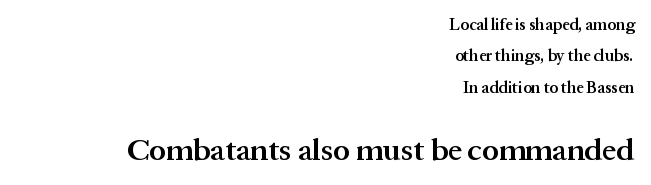
Q: Is the text bold? A: Semi-bold.
Q: Is the text italic (slanted)? A: No, it is upright.
Q: Is the typeface a serif or a sans-serif typeface? A: Serif.
Q: Is the text underlined? A: No.
Q: How is the paragraph aligned? A: Right-aligned.
Q: Is the spacing between letters normal or unusually wide? A: Normal.
Q: Is the spacing between lines tight, normal or loose? A: Loose.
Q: Which block of text is set in a larger size, the first (top) or the second (bottom)? A: The second (bottom) one.
Q: Width (condensed, normal, or wide)? A: Normal.
Q: Stroke contrast? A: Medium.
Q: x-height? A: Medium.
Q: Monospaced? A: No.
